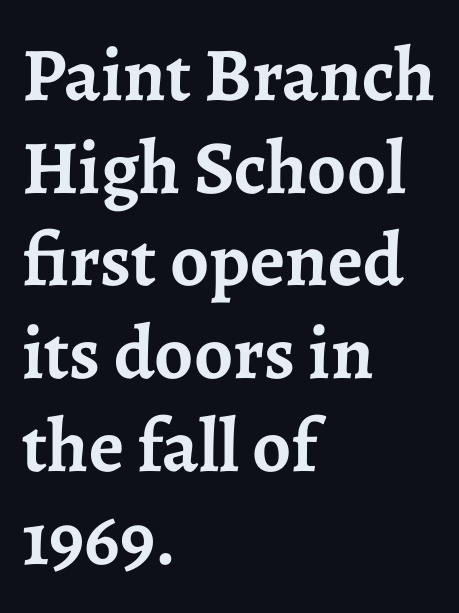
{"serif": "yes", "italic": "no", "bold": "yes", "weight": "semibold", "width": "normal", "stroke_contrast": "low", "x_height": "medium", "monospaced": "no", "underline": "no", "align": "left", "line_spacing_ratio": 1.22, "letter_spacing": "normal", "letter_spacing_em": 0.0, "glyph_px": 76}
